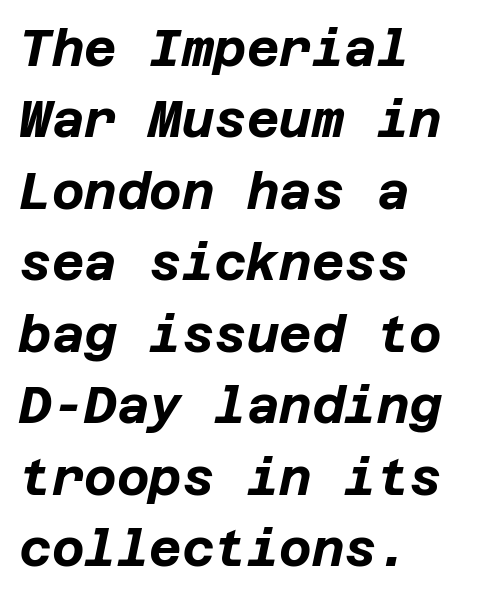
Q: Is the text bold? A: Yes.
Q: Is the text italic (slanted)? A: Yes, it leans right by about 12 degrees.
Q: Is the text underlined? A: No.
Q: How is the paragraph aligned? A: Left-aligned.
Q: Is the spacing between letters normal or unusually wide? A: Normal.
Q: Is the spacing between lines tight, normal or loose? A: Normal.
Q: Width (condensed, normal, or wide)? A: Normal.
Q: Stroke contrast? A: Low.
Q: x-height? A: Large.
